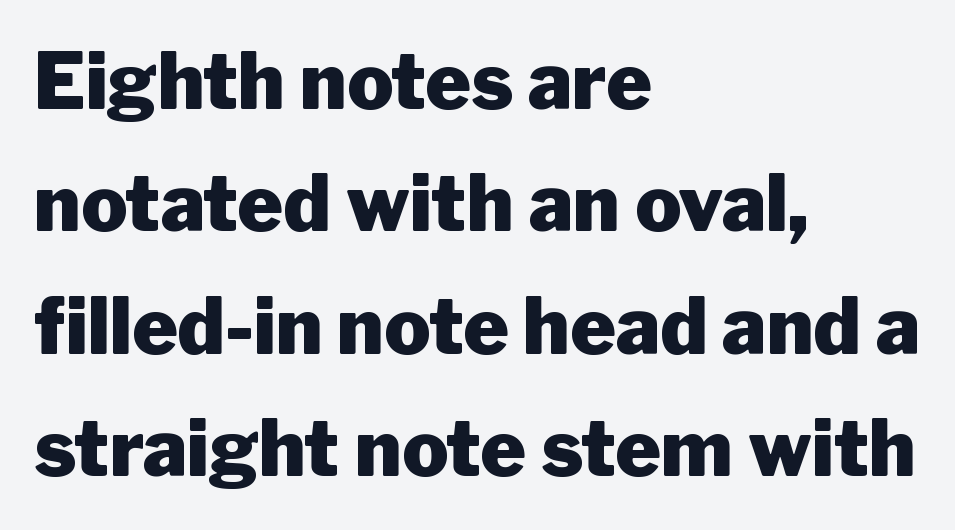
Do the characters align in a grid? No, the font is proportional. Baseline-to-baseline distance is the conventional proportion of letter height. Left-aligned paragraph, ragged on the right. These lines carry a lot of weight — the face is fully bold. The passage shown is typeset with a sans-serif family. You can tell it's not italic because the verticals are truly vertical.
